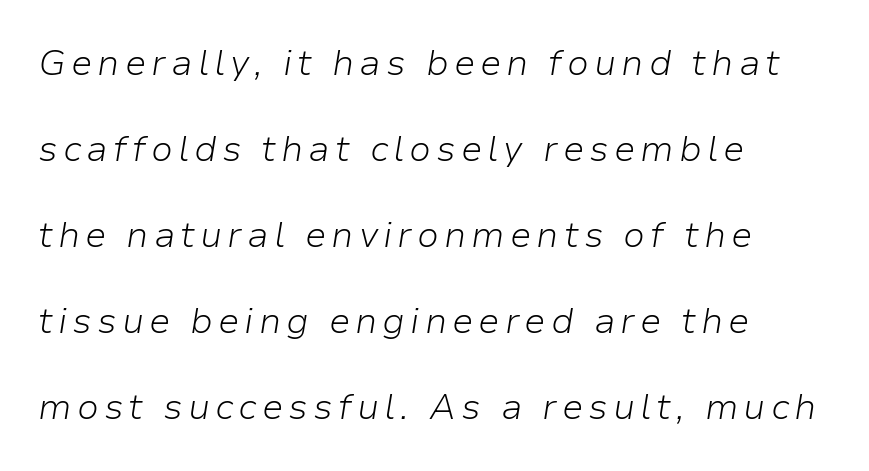
Q: Is the text bold? A: No.
Q: Is the text italic (slanted)? A: Yes, it leans right by about 9 degrees.
Q: Is the text underlined? A: No.
Q: How is the paragraph aligned? A: Left-aligned.
Q: Is the spacing between lines tight, normal or loose? A: Loose.
Q: Width (condensed, normal, or wide)? A: Normal.
Q: Stroke contrast? A: Low.
Q: x-height? A: Medium.
Q: Monospaced? A: No.
